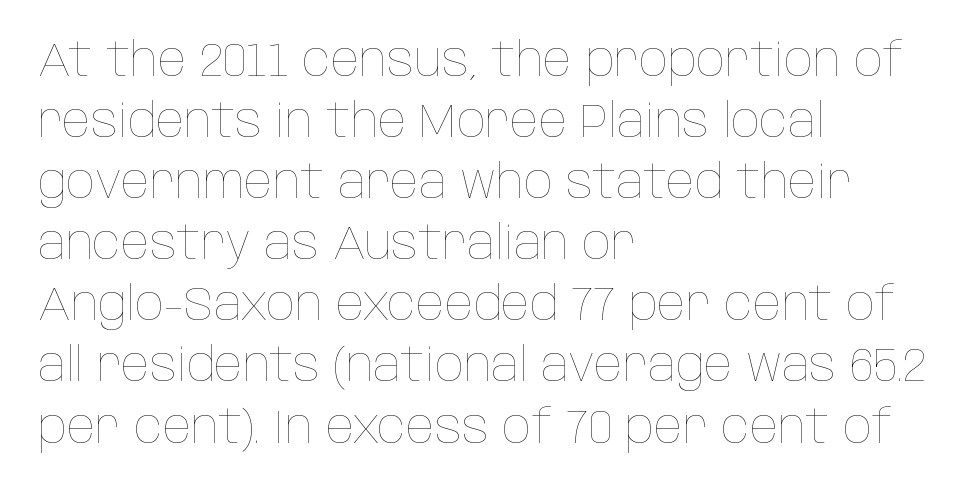
Q: Is the text bold? A: No.
Q: Is the text italic (slanted)? A: No, it is upright.
Q: Is the text underlined? A: No.
Q: How is the paragraph aligned? A: Left-aligned.
Q: Is the spacing between letters normal or unusually wide? A: Normal.
Q: Is the spacing between lines tight, normal or loose? A: Normal.
Q: Width (condensed, normal, or wide)? A: Condensed.
Q: Stroke contrast? A: Low.
Q: x-height? A: Large.
Q: Monospaced? A: No.
